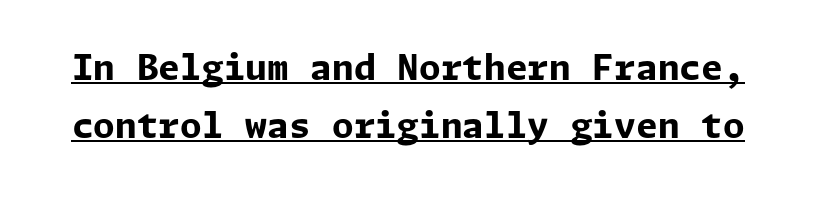
The image shows 35 px bold sans-serif type, upright; set normal line spacing (1.66x), normal letter spacing, underlined; low stroke contrast and a medium x-height.
